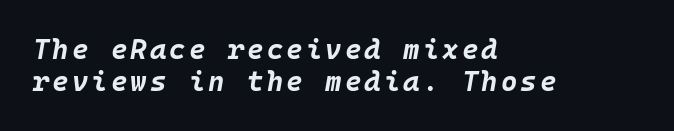
Q: Is the text bold? A: Yes.
Q: Is the text italic (slanted)? A: Yes, it leans right by about 10 degrees.
Q: Is the text underlined? A: No.
Q: How is the paragraph aligned? A: Left-aligned.
Q: Is the spacing between lines tight, normal or loose? A: Tight.
Q: Width (condensed, normal, or wide)? A: Normal.
Q: Stroke contrast? A: Low.
Q: x-height? A: Large.
Q: Monospaced? A: Yes.
